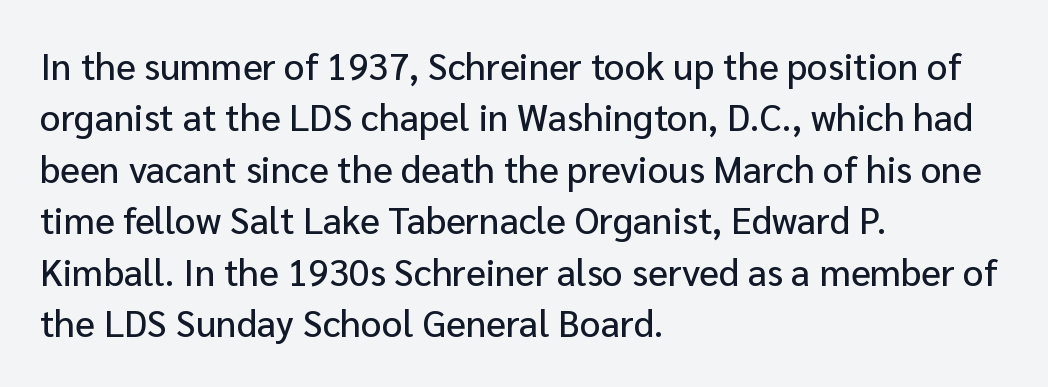
{"serif": "no", "italic": "no", "width": "normal", "stroke_contrast": "low", "x_height": "medium", "monospaced": "no", "underline": "no", "align": "left", "line_spacing": "normal", "line_spacing_ratio": 1.39, "letter_spacing": "normal", "letter_spacing_em": 0.0, "glyph_px": 37}
